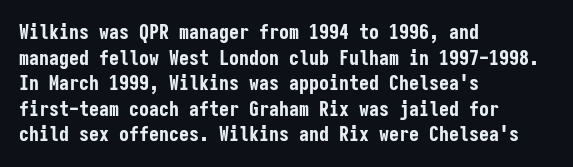
Q: Is the text bold? A: Yes.
Q: Is the text italic (slanted)? A: No, it is upright.
Q: Is the text underlined? A: No.
Q: How is the paragraph aligned? A: Left-aligned.
Q: Is the spacing between letters normal or unusually wide? A: Normal.
Q: Is the spacing between lines tight, normal or loose? A: Normal.
